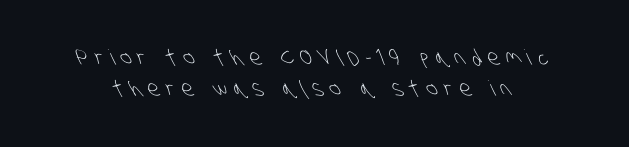
Q: Is the text bold? A: No.
Q: Is the text underlined? A: No.
Q: Is the spacing between letters normal or unusually wide? A: Unusually wide.
Q: Is the spacing between lines tight, normal or loose? A: Normal.
